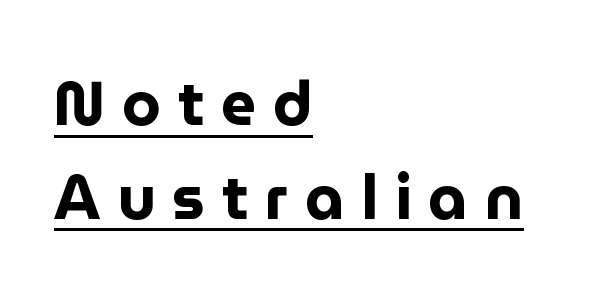
Q: Is the text bold? A: Yes.
Q: Is the text italic (slanted)? A: No, it is upright.
Q: Is the typeface a serif or a sans-serif typeface? A: Sans-serif.
Q: Is the text underlined? A: Yes.
Q: How is the paragraph aligned? A: Left-aligned.
Q: Is the spacing between letters normal or unusually wide? A: Unusually wide.
Q: Is the spacing between lines tight, normal or loose? A: Normal.
Q: Width (condensed, normal, or wide)? A: Normal.
Q: Stroke contrast? A: Low.
Q: x-height? A: Medium.
Q: Monospaced? A: No.
